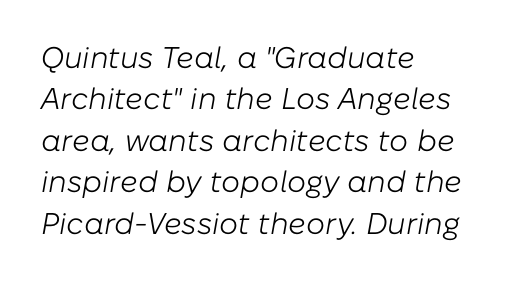
{"italic": "yes", "lean": "right", "slant_degrees": 10, "bold": "no", "weight": "light", "width": "normal", "stroke_contrast": "low", "x_height": "medium", "monospaced": "no", "underline": "no", "align": "left", "line_spacing": "normal", "line_spacing_ratio": 1.38, "letter_spacing": "normal", "letter_spacing_em": 0.0, "glyph_px": 30}
